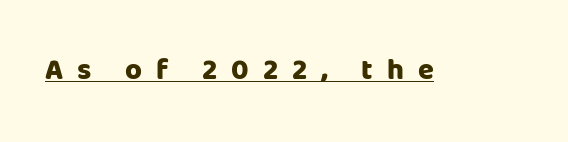
{"serif": "no", "italic": "no", "bold": "yes", "weight": "heavy", "width": "normal", "stroke_contrast": "low", "x_height": "large", "monospaced": "no", "underline": "yes", "letter_spacing": "wide", "letter_spacing_em": 0.48, "glyph_px": 29}
